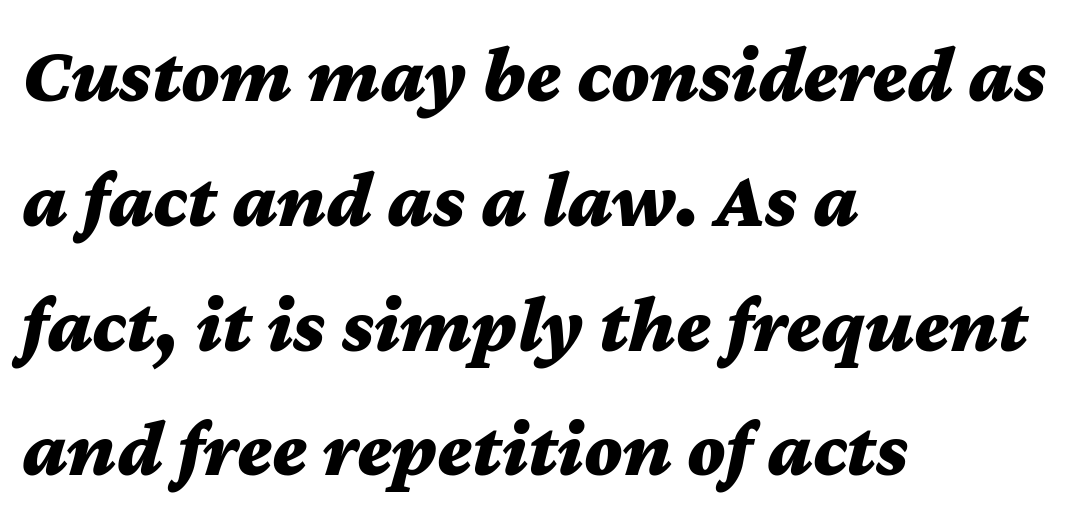
The image shows 80 px bold, wide type, italic (leaning right); set left-aligned, normal line spacing (1.56x), normal letter spacing, not underlined; medium stroke contrast and a medium x-height.
